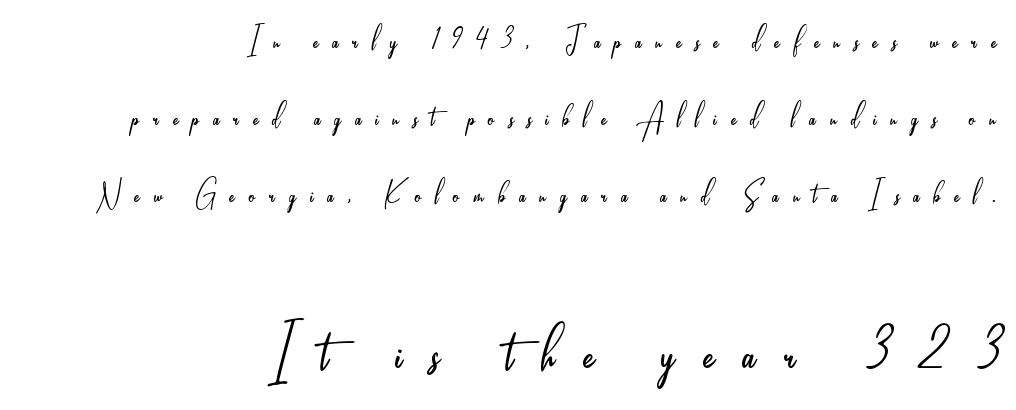
The image shows 77 px light, condensed sans-serif type; set right-aligned, loose line spacing (2.02x), unusually wide letter spacing (+0.37 em), not underlined; the second (bottom) block is 2.03x larger; low stroke contrast and a small x-height.
